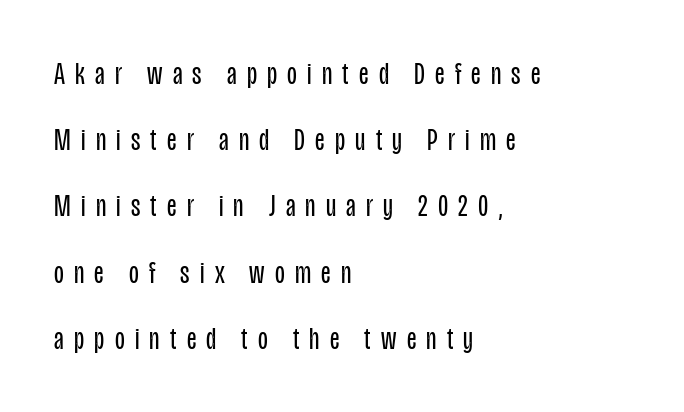
The image shows 32 px regular-weight, condensed sans-serif type, upright; set left-aligned, loose line spacing (2.07x), unusually wide letter spacing (+0.32 em), not underlined; low stroke contrast and a large x-height.
